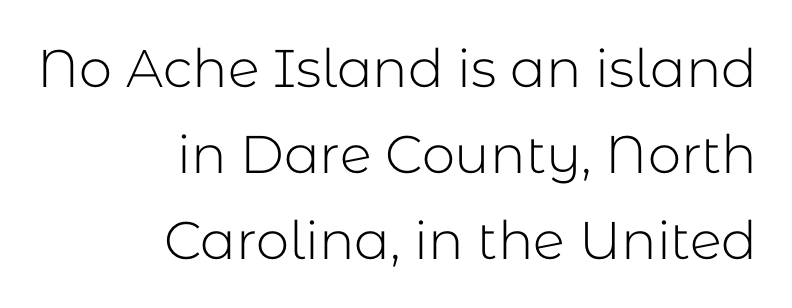
{"serif": "no", "italic": "no", "bold": "no", "weight": "light", "width": "normal", "stroke_contrast": "low", "x_height": "medium", "monospaced": "no", "underline": "no", "align": "right", "line_spacing": "normal", "line_spacing_ratio": 1.62, "letter_spacing": "normal", "letter_spacing_em": 0.0, "glyph_px": 53}
